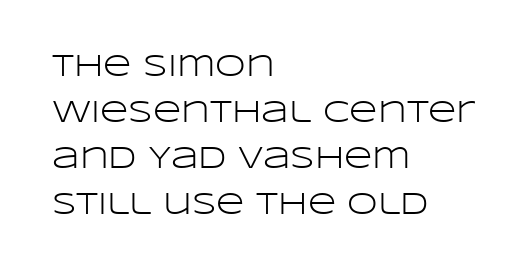
Q: Is the text bold? A: No.
Q: Is the text italic (slanted)? A: No, it is upright.
Q: Is the typeface a serif or a sans-serif typeface? A: Sans-serif.
Q: Is the text underlined? A: No.
Q: How is the paragraph aligned? A: Left-aligned.
Q: Is the spacing between letters normal or unusually wide? A: Normal.
Q: Is the spacing between lines tight, normal or loose? A: Normal.
Q: Width (condensed, normal, or wide)? A: Wide.
Q: Stroke contrast? A: Low.
Q: x-height? A: Large.
Q: Monospaced? A: No.
